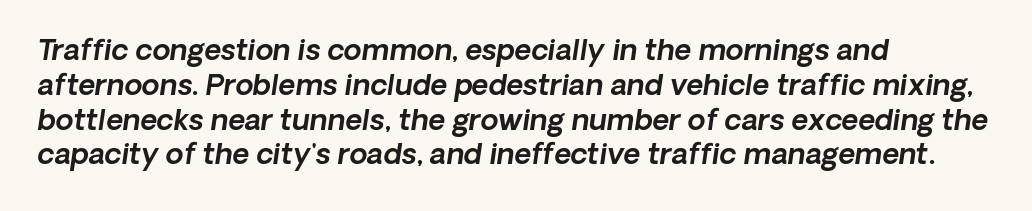
Clear beneath every line of the passage. Is the block centered? No — it sits flush against the left margin. The face used here has a pronounced slope to its letters. Spacing verdict: proportional, widths tailored to each character. Spacing between characters is what you'd get straight out of the box.
